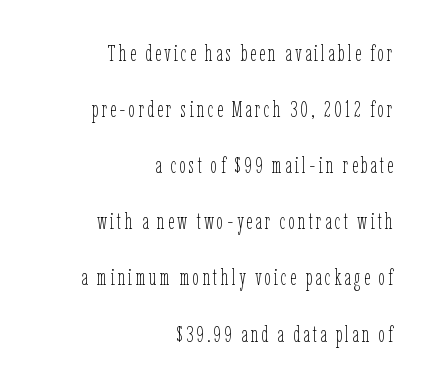
Q: Is the text bold? A: No.
Q: Is the text italic (slanted)? A: No, it is upright.
Q: Is the text underlined? A: No.
Q: How is the paragraph aligned? A: Right-aligned.
Q: Is the spacing between lines tight, normal or loose? A: Loose.
